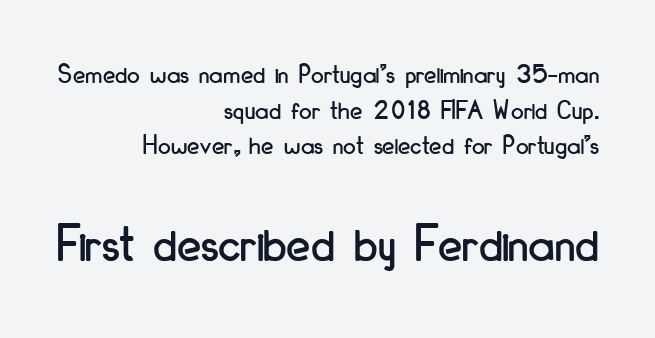
The image shows 55 px condensed sans-serif type, upright; set right-aligned, normal line spacing (1.27x), normal letter spacing, not underlined; the second (bottom) block is 1.96x larger; low stroke contrast and a small x-height.
